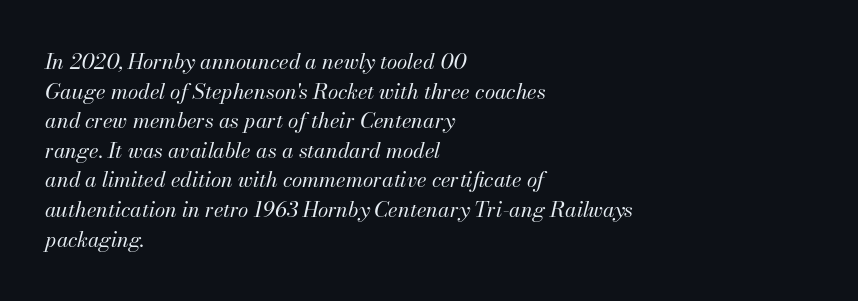
The line texture is even and compact thanks to regular tracking. The weight tops out at a normal text grade. The rendering anchors every line to the left-hand side. The foot of each line stays bare and open. Rows of type keep a routine distance in the vertical direction.
